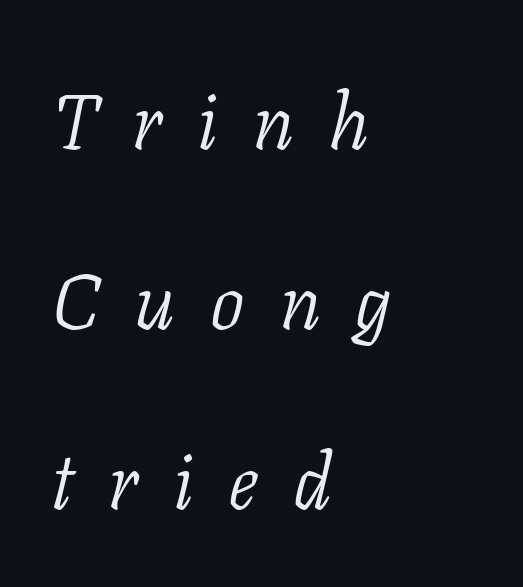
Q: Is the text bold? A: No.
Q: Is the text italic (slanted)? A: Yes, it leans right by about 11 degrees.
Q: Is the typeface a serif or a sans-serif typeface? A: Serif.
Q: Is the text underlined? A: No.
Q: How is the paragraph aligned? A: Left-aligned.
Q: Is the spacing between letters normal or unusually wide? A: Unusually wide.
Q: Is the spacing between lines tight, normal or loose? A: Loose.
Q: Width (condensed, normal, or wide)? A: Normal.
Q: Stroke contrast? A: Low.
Q: x-height? A: Medium.
Q: Monospaced? A: No.
